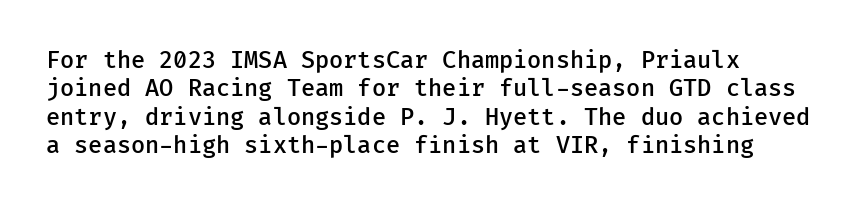
{"italic": "no", "bold": "semi", "underline": "no", "line_spacing_ratio": 1.23, "letter_spacing": "normal", "letter_spacing_em": 0.0, "glyph_px": 23}
